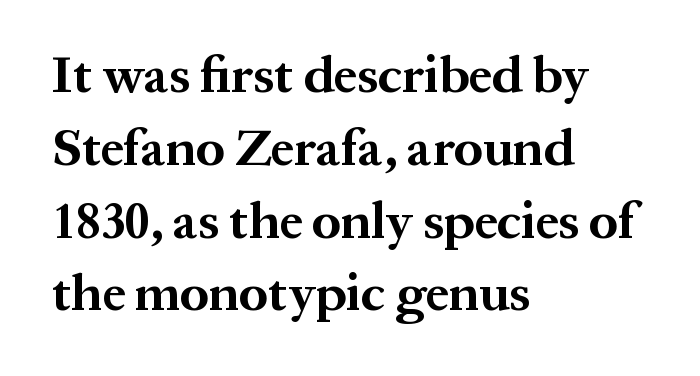
Here the designer chose a conventional face with non-uniform glyph widths. I'd call this a serif setting — the letters wear small feet. The ragged edge is on the right, which tells us the setting is flush left. Bold? Absolutely — the strokes are thick and heavy. Compared with typical paragraphs, the rows here are spaced about the same. This is the regular roman posture of the typeface.
